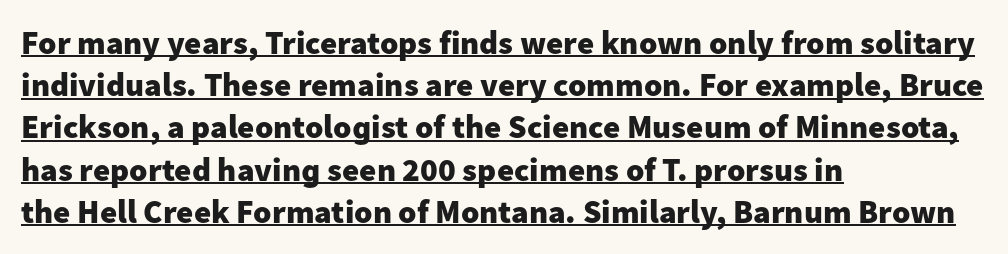
{"serif": "no", "italic": "no", "bold": "yes", "weight": "heavy", "width": "normal", "stroke_contrast": "low", "x_height": "medium", "monospaced": "no", "underline": "yes", "align": "left", "line_spacing": "normal", "line_spacing_ratio": 1.28, "letter_spacing": "normal", "letter_spacing_em": 0.0, "glyph_px": 33}
